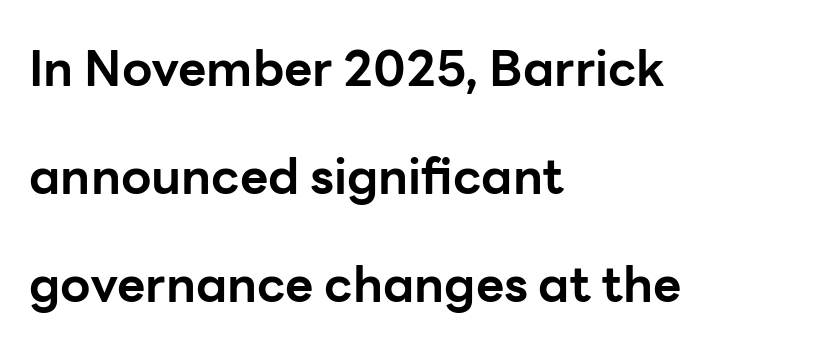
The image shows 49 px bold sans-serif type, upright; set left-aligned, loose line spacing (2.2x), normal letter spacing, not underlined; low stroke contrast and a medium x-height.
